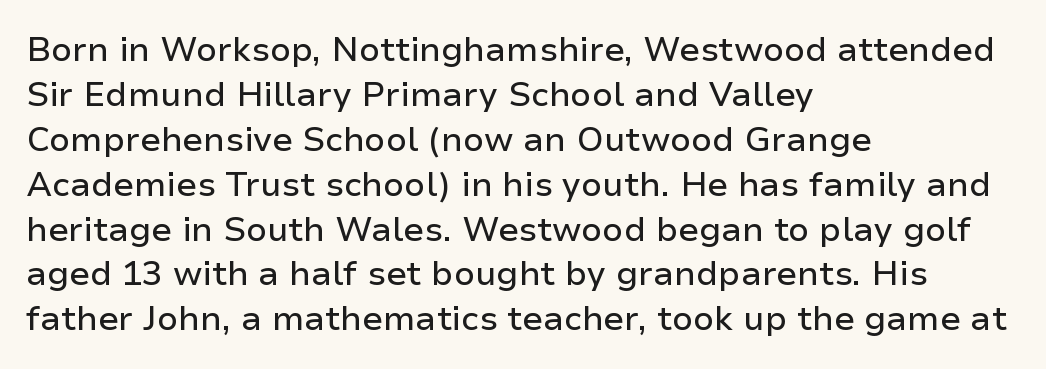
{"serif": "no", "italic": "no", "width": "normal", "stroke_contrast": "low", "x_height": "medium", "monospaced": "no", "underline": "no", "align": "left", "line_spacing": "normal", "line_spacing_ratio": 1.32, "letter_spacing": "normal", "letter_spacing_em": 0.0, "glyph_px": 34}
